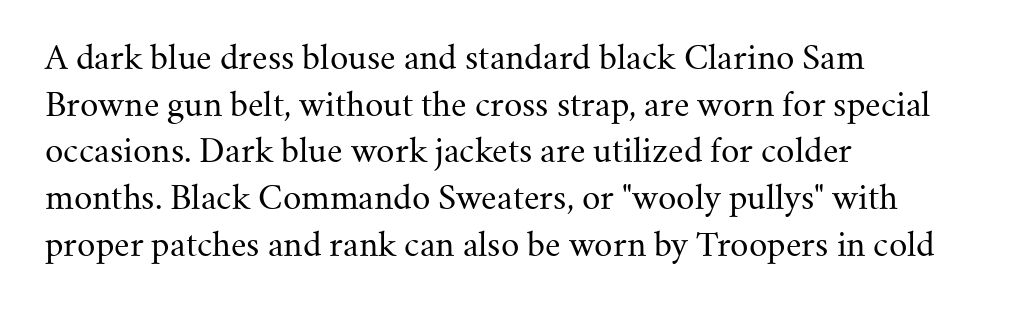
{"serif": "yes", "italic": "no", "bold": "no", "weight": "regular", "width": "normal", "stroke_contrast": "medium", "x_height": "small", "monospaced": "no", "underline": "no", "align": "left", "line_spacing": "normal", "line_spacing_ratio": 1.46, "letter_spacing": "normal", "letter_spacing_em": 0.0, "glyph_px": 32}
